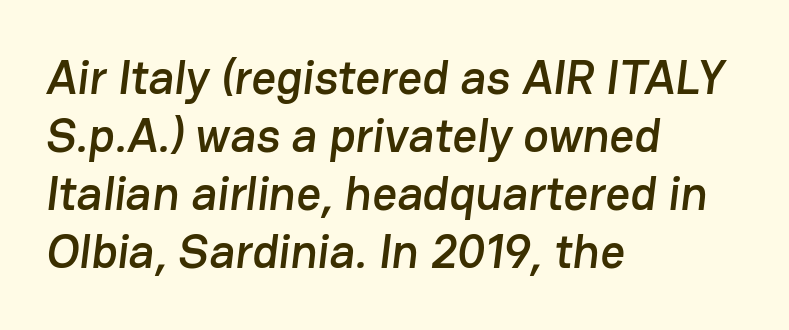
Q: Is the typeface a serif or a sans-serif typeface? A: Sans-serif.
Q: Is the text underlined? A: No.
Q: How is the paragraph aligned? A: Left-aligned.
Q: Is the spacing between letters normal or unusually wide? A: Normal.
Q: Width (condensed, normal, or wide)? A: Normal.
Q: Stroke contrast? A: Low.
Q: x-height? A: Medium.
Q: Monospaced? A: No.
